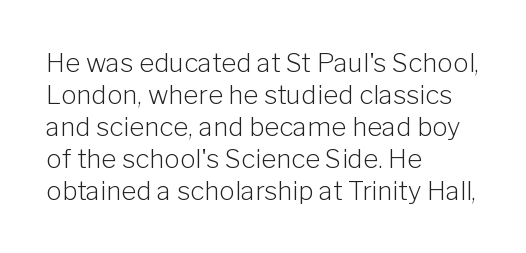
The passage shown is not underscored anywhere. Words appear dense and cohesive because spacing is normal. Alignment: flush left. Unlike italic type, these characters show no tilt at all.
